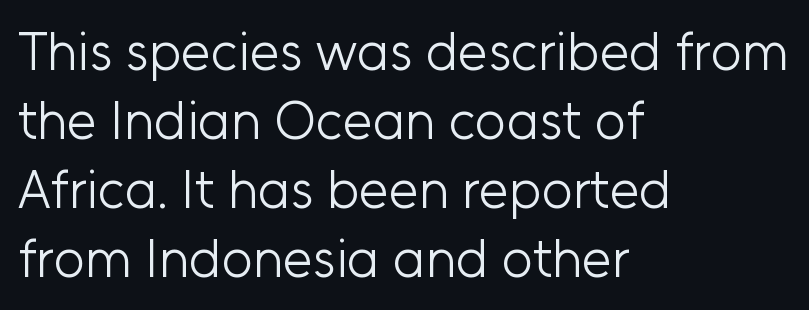
Does the copy run flush right? No — it runs flush left. Short note: letters normally spaced. The type sits square on the baseline with zero lean. This sample has the flowing, uneven cadence of proportional lettering. What's the leading like? Ordinary, nothing unusual. The zone under the glyphs is completely vacant.
